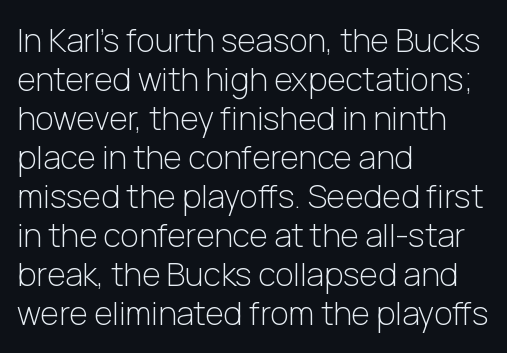
Descenders are the only things crossing below the line. Honestly, the letter spacing is just normal — you wouldn't notice it. The axis of the letterforms is exactly vertical. A light-to-regular cut is what we see here. Proportional: the letters do not fall into vertical columns.
